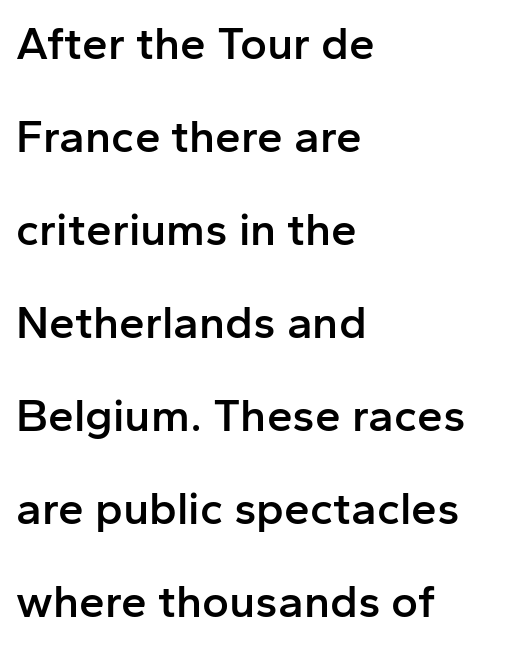
{"serif": "no", "italic": "no", "bold": "semi", "weight": "semibold", "width": "normal", "stroke_contrast": "low", "x_height": "medium", "monospaced": "no", "underline": "no", "align": "left", "line_spacing": "loose", "line_spacing_ratio": 2.02, "letter_spacing": "normal", "letter_spacing_em": 0.0, "glyph_px": 46}
